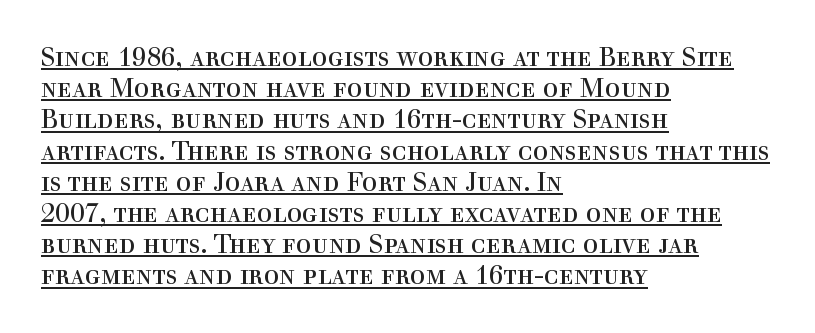
Q: Is the text bold? A: No.
Q: Is the text italic (slanted)? A: No, it is upright.
Q: Is the text underlined? A: Yes.
Q: How is the paragraph aligned? A: Left-aligned.
Q: Is the spacing between letters normal or unusually wide? A: Normal.
